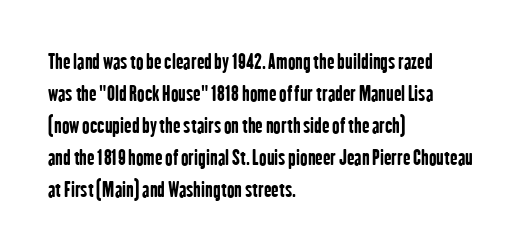
Q: Is the text bold? A: Yes.
Q: Is the text italic (slanted)? A: No, it is upright.
Q: Is the text underlined? A: No.
Q: How is the paragraph aligned? A: Left-aligned.
Q: Is the spacing between letters normal or unusually wide? A: Normal.
Q: Is the spacing between lines tight, normal or loose? A: Normal.
